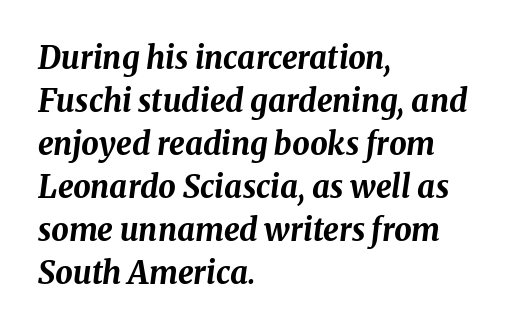
Q: Is the text bold? A: Yes.
Q: Is the text italic (slanted)? A: Yes, it leans right by about 8 degrees.
Q: Is the text underlined? A: No.
Q: How is the paragraph aligned? A: Left-aligned.
Q: Is the spacing between letters normal or unusually wide? A: Normal.
Q: Is the spacing between lines tight, normal or loose? A: Normal.
Q: Width (condensed, normal, or wide)? A: Normal.
Q: Stroke contrast? A: Medium.
Q: x-height? A: Medium.
Q: Monospaced? A: No.
